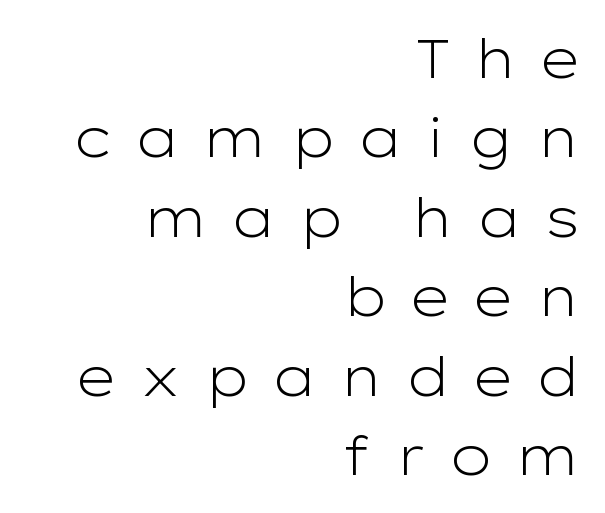
Q: Is the text bold? A: No.
Q: Is the text italic (slanted)? A: No, it is upright.
Q: Is the typeface a serif or a sans-serif typeface? A: Sans-serif.
Q: Is the text underlined? A: No.
Q: How is the paragraph aligned? A: Right-aligned.
Q: Is the spacing between letters normal or unusually wide? A: Unusually wide.
Q: Is the spacing between lines tight, normal or loose? A: Normal.
Q: Width (condensed, normal, or wide)? A: Wide.
Q: Stroke contrast? A: Low.
Q: x-height? A: Medium.
Q: Monospaced? A: No.
